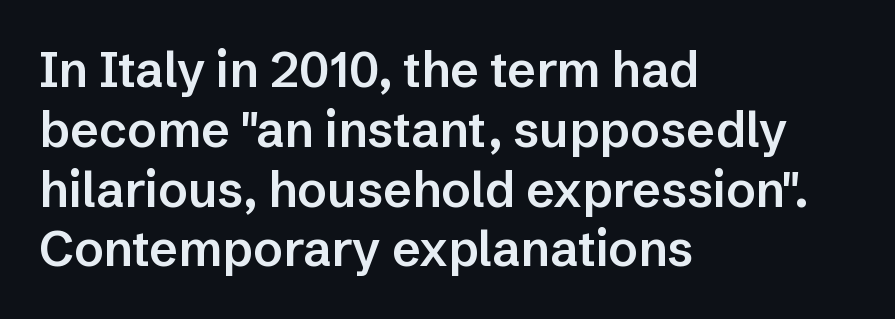
Semibold letterforms, between regular and bold. This sample uses an upright cut, with every glyph sitting square on the baseline. The compositor pushed each line to the left boundary. No feet cap the strokes, marking this as sans-serif type. Type without underlining.
